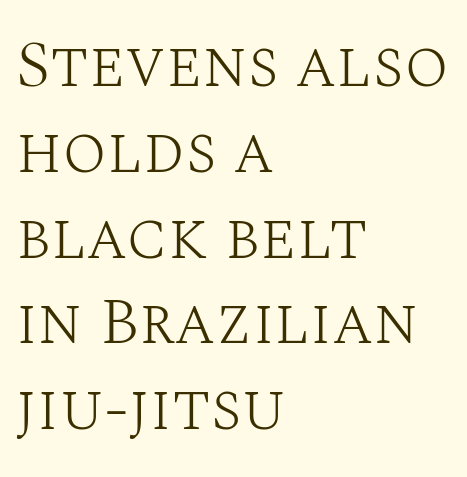
The image shows 66 px light serif type, upright; set left-aligned, normal line spacing (1.3x), normal letter spacing, not underlined; medium stroke contrast and a large x-height.
